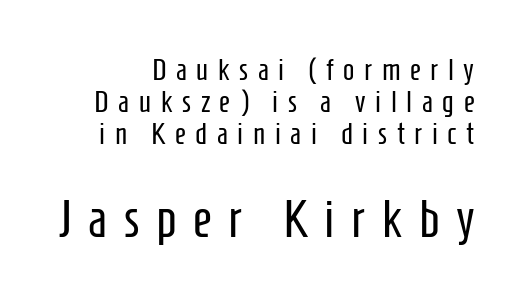
The image shows 52 px regular-weight, condensed sans-serif type, upright; set tight line spacing (1.06x), unusually wide letter spacing (+0.32 em), not underlined; the second (bottom) block is 1.73x larger; low stroke contrast and a medium x-height.
